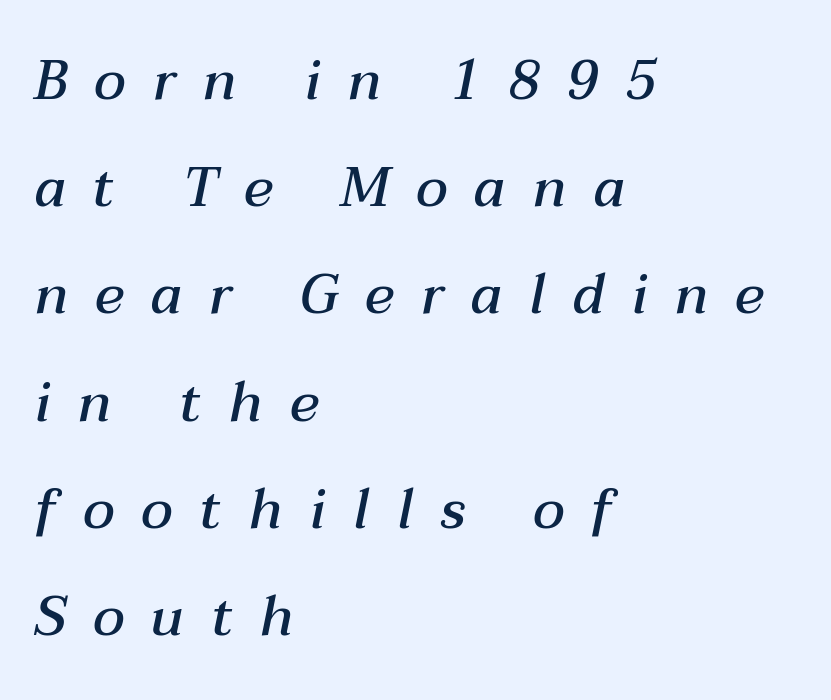
Q: Is the text bold? A: Semi-bold.
Q: Is the text italic (slanted)? A: Yes, it leans right by about 12 degrees.
Q: Is the text underlined? A: No.
Q: How is the paragraph aligned? A: Left-aligned.
Q: Is the spacing between letters normal or unusually wide? A: Unusually wide.
Q: Is the spacing between lines tight, normal or loose? A: Loose.
Q: Width (condensed, normal, or wide)? A: Normal.
Q: Stroke contrast? A: Medium.
Q: x-height? A: Medium.
Q: Monospaced? A: No.
